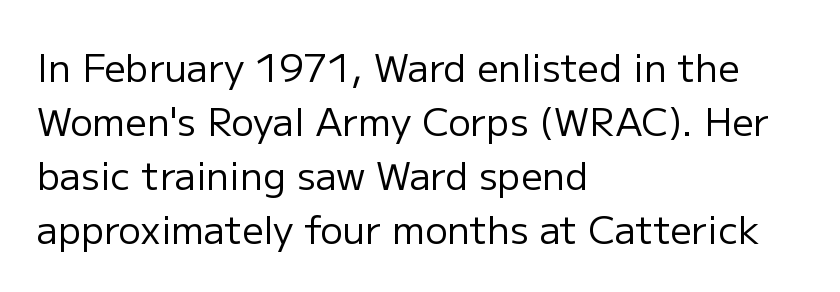
The image shows 38 px regular-weight sans-serif type, upright; set left-aligned, normal line spacing (1.42x), normal letter spacing, not underlined; low stroke contrast and a medium x-height.
